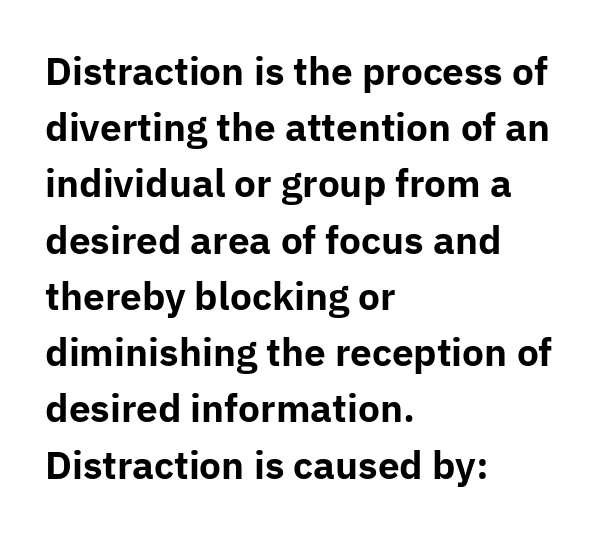
Q: Is the text bold? A: Yes.
Q: Is the text italic (slanted)? A: No, it is upright.
Q: Is the typeface a serif or a sans-serif typeface? A: Sans-serif.
Q: Is the text underlined? A: No.
Q: How is the paragraph aligned? A: Left-aligned.
Q: Is the spacing between letters normal or unusually wide? A: Normal.
Q: Is the spacing between lines tight, normal or loose? A: Normal.
Q: Width (condensed, normal, or wide)? A: Normal.
Q: Stroke contrast? A: Low.
Q: x-height? A: Medium.
Q: Monospaced? A: No.
